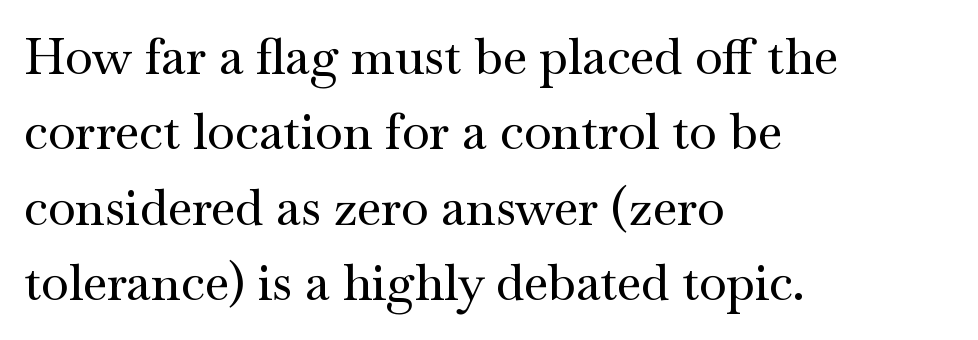
{"serif": "yes", "italic": "no", "width": "wide", "stroke_contrast": "medium", "x_height": "small", "monospaced": "no", "underline": "no", "align": "left", "line_spacing": "normal", "line_spacing_ratio": 1.51, "letter_spacing": "normal", "letter_spacing_em": 0.0, "glyph_px": 50}
